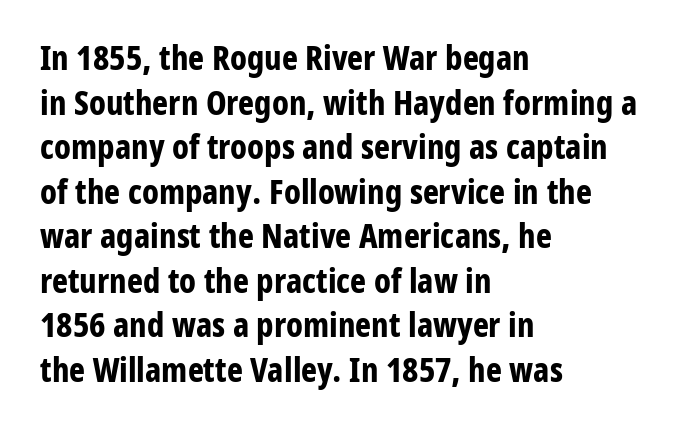
The image shows 34 px bold, condensed sans-serif type, upright; set left-aligned, normal line spacing (1.31x), normal letter spacing, not underlined; low stroke contrast and a medium x-height.
